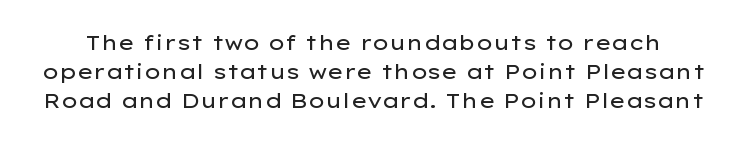
{"italic": "no", "bold": "no", "underline": "no", "line_spacing": "normal", "line_spacing_ratio": 1.37, "letter_spacing": "normal", "letter_spacing_em": 0.0, "glyph_px": 21}
